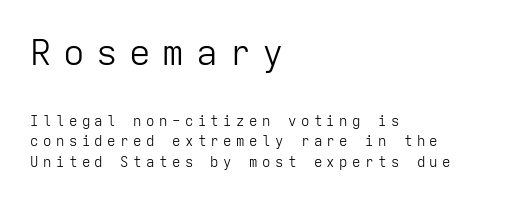
{"serif": "no", "italic": "no", "bold": "no", "weight": "light", "width": "normal", "stroke_contrast": "low", "x_height": "medium", "monospaced": "yes", "underline": "no", "align": "left", "line_spacing": "normal", "line_spacing_ratio": 1.47, "letter_spacing": "wide", "letter_spacing_em": 0.32, "larger_block": "first", "size_ratio": 2.57, "glyph_px": 36}
